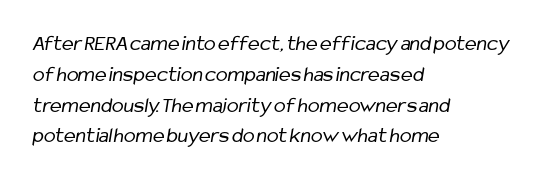
The image shows 22 px text type; set left-aligned, normal line spacing (1.4x), normal letter spacing, not underlined.
